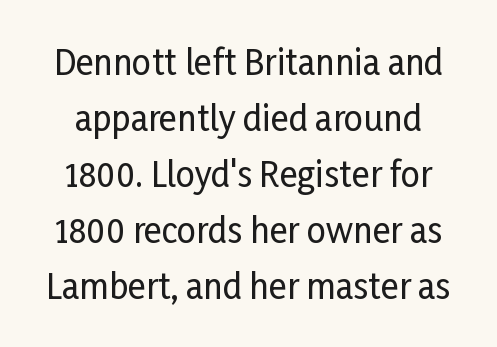
{"serif": "no", "italic": "no", "width": "condensed", "stroke_contrast": "low", "x_height": "medium", "monospaced": "no", "underline": "no", "line_spacing": "normal", "line_spacing_ratio": 1.65, "letter_spacing": "normal", "letter_spacing_em": 0.0, "glyph_px": 34}
